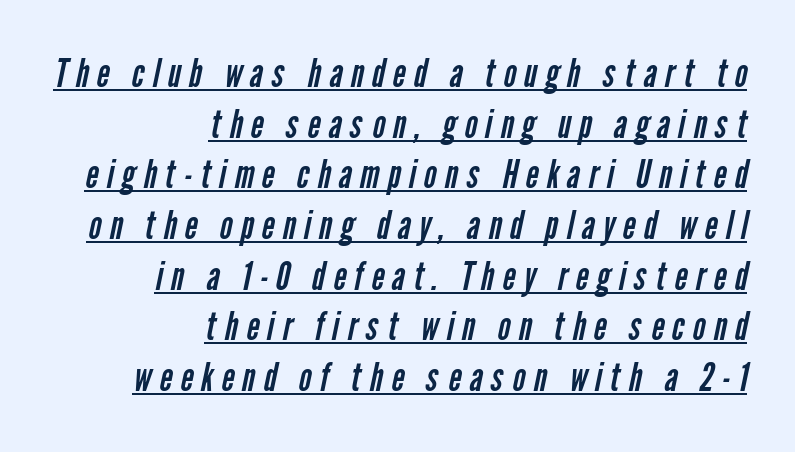
Compared with a flush-left layout, this one pins lines to the opposite, right side. This is sans-serif lettering, the kind often seen on screens and signage. The tracking jumps out immediately: characters are airy and widely separated. Vertically, the passage feels balanced, rows spaced as you'd expect.
